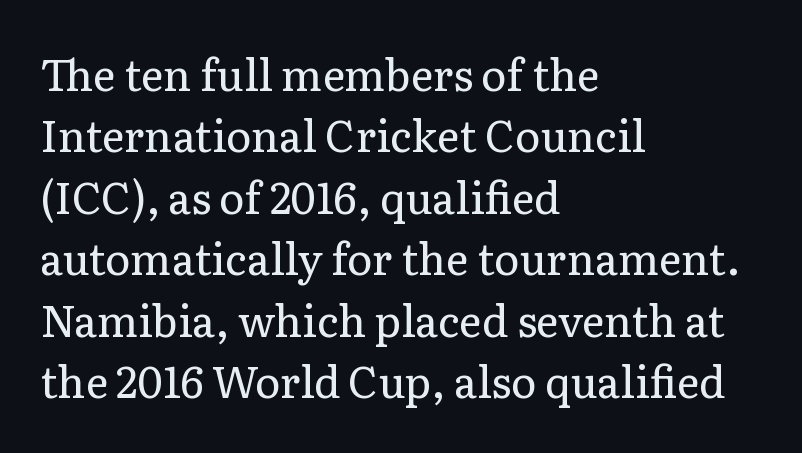
The image shows 43 px regular-weight serif type, upright; set left-aligned, normal line spacing (1.43x), normal letter spacing, not underlined; low stroke contrast and a medium x-height.
